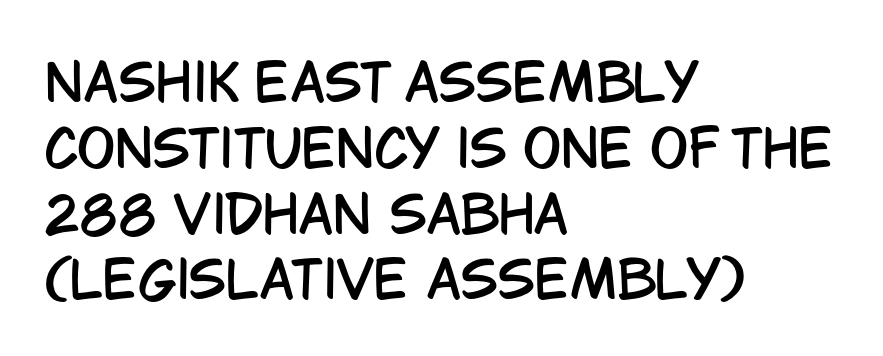
Each row of text sits above clean, open space. Each letter keeps its own natural width here, so spacing adapts to shape. The rendering uses a moderate line-height, typical for paragraphs. The letters carry no serifs — their stems end cleanly without finishing strokes. These lines stack with their left ends in a neat column. If you drew a line through each stem, it would be perfectly vertical.
